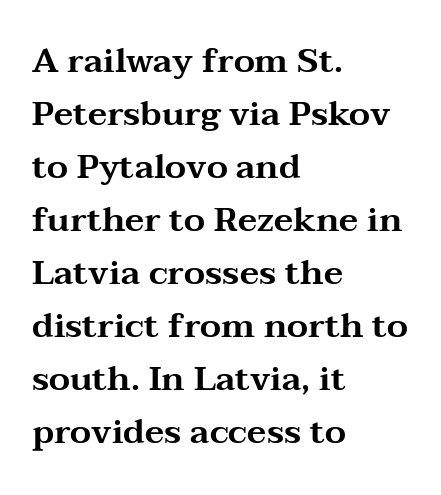
You could not count columns in this text — the font is proportionally spaced. Every stem runs plumb, perpendicular to the baseline. You can tell from the footed stems that serif type was used. The space beneath each line is pristine and unruled. The setting favours the left margin, as ordinary paragraphs usually do. The rendering uses a moderate line-height, typical for paragraphs.
